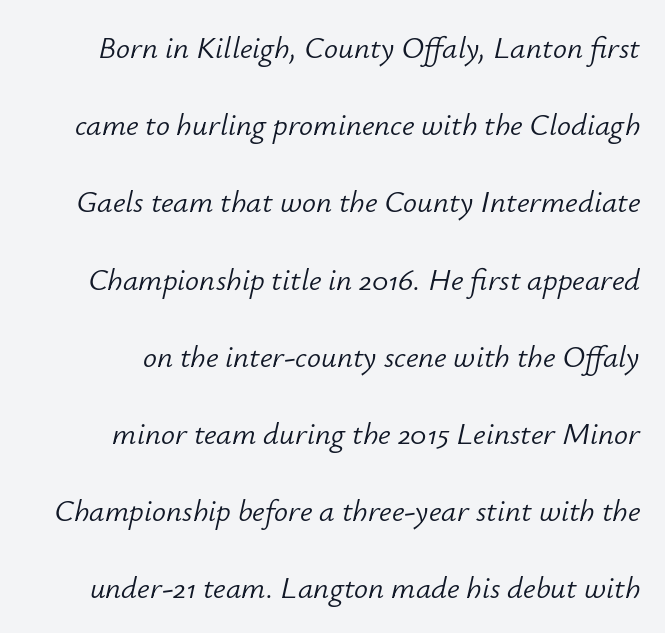
{"italic": "yes", "lean": "right", "slant_degrees": 12, "bold": "no", "weight": "light", "width": "normal", "stroke_contrast": "low", "x_height": "small", "monospaced": "no", "underline": "no", "line_spacing": "loose", "line_spacing_ratio": 2.49, "letter_spacing": "normal", "letter_spacing_em": 0.0, "glyph_px": 31}
